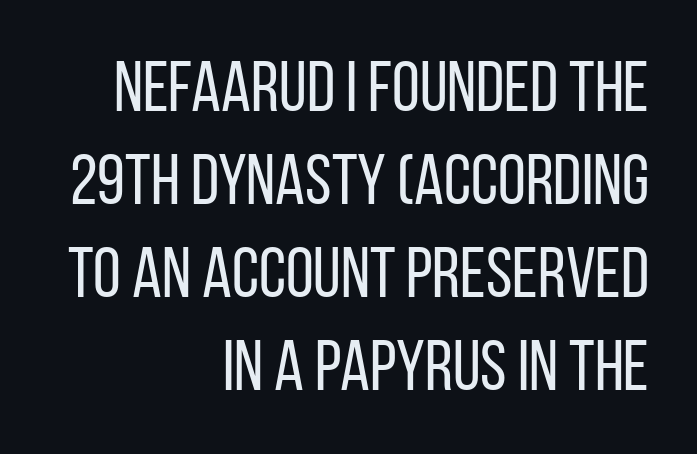
Q: Is the text bold? A: No.
Q: Is the text italic (slanted)? A: No, it is upright.
Q: Is the typeface a serif or a sans-serif typeface? A: Sans-serif.
Q: Is the text underlined? A: No.
Q: How is the paragraph aligned? A: Right-aligned.
Q: Is the spacing between letters normal or unusually wide? A: Normal.
Q: Is the spacing between lines tight, normal or loose? A: Normal.
Q: Width (condensed, normal, or wide)? A: Condensed.
Q: Stroke contrast? A: Low.
Q: x-height? A: Large.
Q: Monospaced? A: No.
